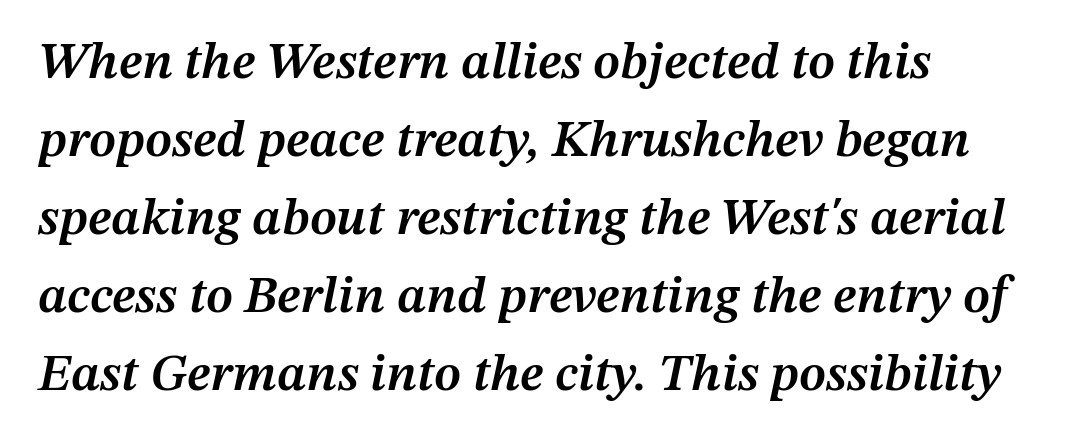
Check the space under the baseline: it is left empty. The face used here is rendered with its standard letterfit. The setting favours the left margin, as ordinary paragraphs usually do. Emphasis-style slanted type is in use. Here the designer chose a conventional face with non-uniform glyph widths. Typesetter's note: demi weight, one step under bold.
